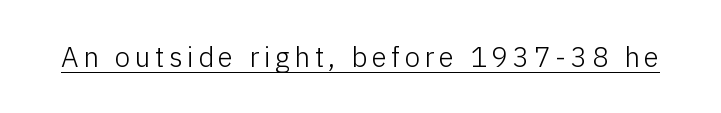
The image shows 28 px light sans-serif type, upright; set underlined; low stroke contrast and a medium x-height.
